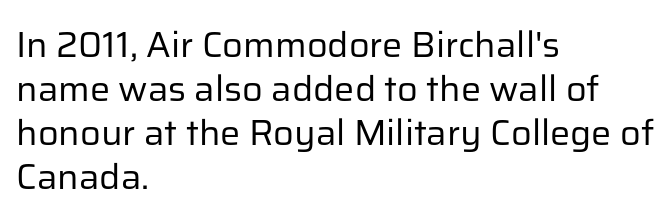
The image shows 36 px regular-weight sans-serif type, upright; set left-aligned, line spacing 1.22x, normal letter spacing, not underlined; low stroke contrast and a medium x-height.
